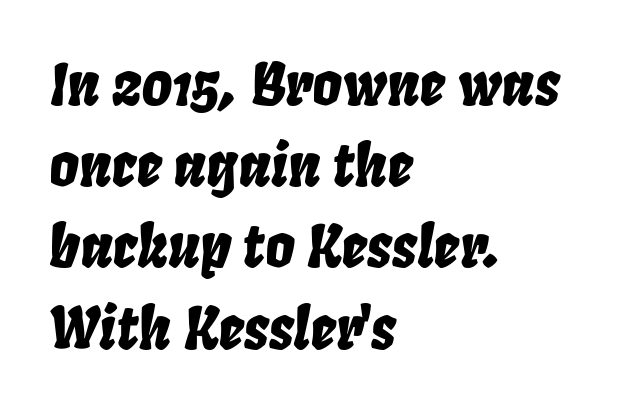
{"italic": "yes", "lean": "right", "slant_degrees": 8, "width": "condensed", "stroke_contrast": "low", "x_height": "large", "monospaced": "no", "underline": "no", "align": "left", "line_spacing": "normal", "line_spacing_ratio": 1.4, "letter_spacing": "normal", "letter_spacing_em": 0.0, "glyph_px": 58}
